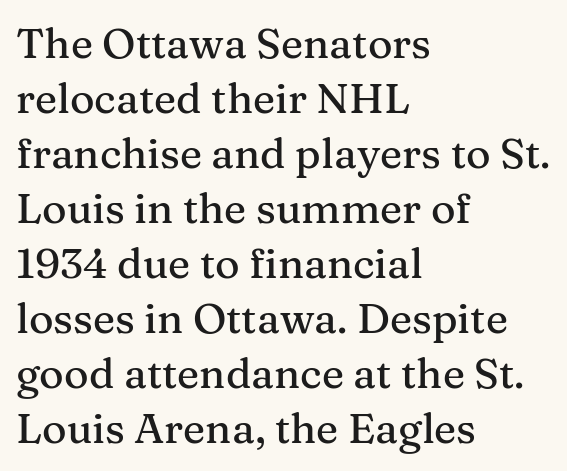
Between one letter and the next there's only the usual sliver of space. Type style note: has serifs. Baseline-to-baseline distance is the conventional proportion of letter height. Horizontal alignment here is leftward, the default for most running prose.
